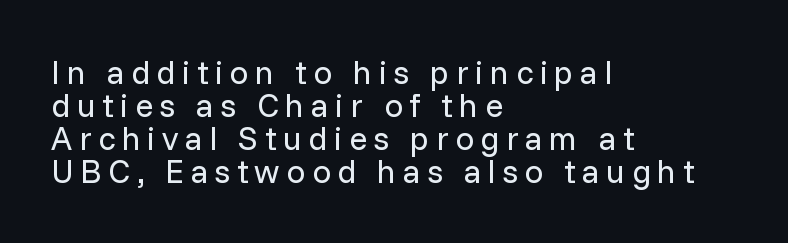
This sample uses an upright cut, with every glyph sitting square on the baseline. Check where the strokes stop: nothing finishes them off — pure sans. Line starts are locked; line ends wander. The gap between lines stays unmarked.
